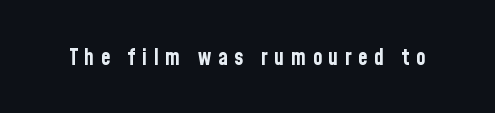
Q: Is the text bold? A: Yes.
Q: Is the text italic (slanted)? A: No, it is upright.
Q: Is the text underlined? A: No.
Q: Is the spacing between letters normal or unusually wide? A: Unusually wide.
